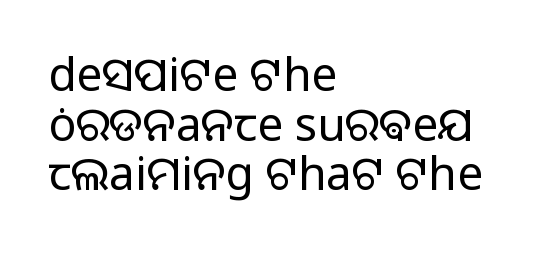
Q: Is the text bold? A: No.
Q: Is the text italic (slanted)? A: No, it is upright.
Q: Is the typeface a serif or a sans-serif typeface? A: Sans-serif.
Q: Is the text underlined? A: No.
Q: How is the paragraph aligned? A: Left-aligned.
Q: Is the spacing between letters normal or unusually wide? A: Normal.
Q: Is the spacing between lines tight, normal or loose? A: Tight.
Q: Width (condensed, normal, or wide)? A: Normal.
Q: Stroke contrast? A: Low.
Q: x-height? A: Medium.
Q: Monospaced? A: No.
